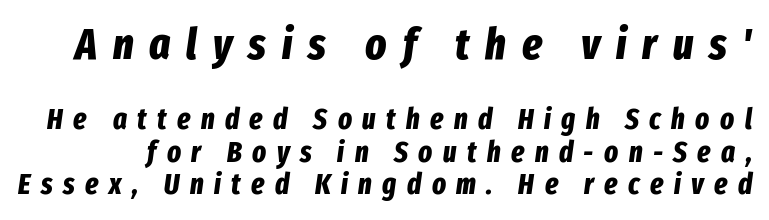
Q: Is the text bold? A: Yes.
Q: Is the text italic (slanted)? A: Yes, it leans right by about 8 degrees.
Q: Is the text underlined? A: No.
Q: Is the spacing between letters normal or unusually wide? A: Unusually wide.
Q: Is the spacing between lines tight, normal or loose? A: Tight.
Q: Which block of text is set in a larger size, the first (top) or the second (bottom)? A: The first (top) one.
Q: Width (condensed, normal, or wide)? A: Condensed.
Q: Stroke contrast? A: Low.
Q: x-height? A: Medium.
Q: Monospaced? A: No.
